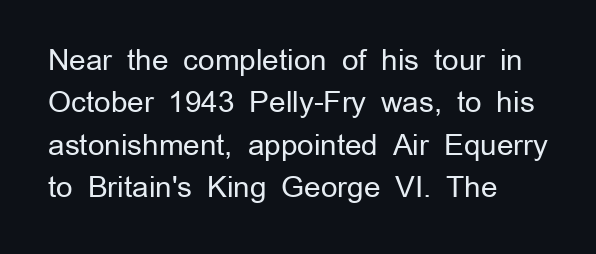
The image shows 29 px regular-weight sans-serif type, upright; set left-aligned, normal line spacing (1.46x), normal letter spacing, not underlined; low stroke contrast and a medium x-height.
